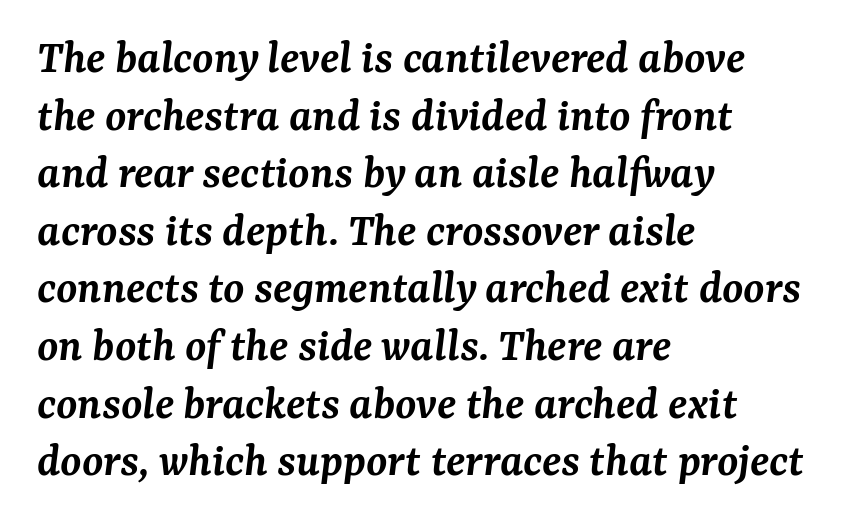
Q: Is the text bold? A: Semi-bold.
Q: Is the text italic (slanted)? A: Yes, it leans right by about 7 degrees.
Q: Is the typeface a serif or a sans-serif typeface? A: Serif.
Q: Is the text underlined? A: No.
Q: How is the paragraph aligned? A: Left-aligned.
Q: Is the spacing between letters normal or unusually wide? A: Normal.
Q: Width (condensed, normal, or wide)? A: Normal.
Q: Stroke contrast? A: Medium.
Q: x-height? A: Medium.
Q: Monospaced? A: No.
